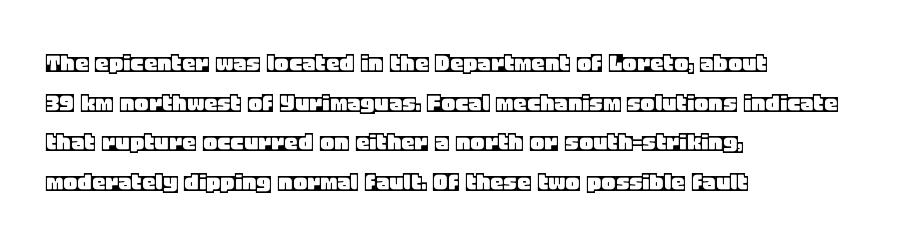
Q: Is the text italic (slanted)? A: No, it is upright.
Q: Is the text underlined? A: No.
Q: How is the paragraph aligned? A: Left-aligned.
Q: Is the spacing between letters normal or unusually wide? A: Normal.
Q: Is the spacing between lines tight, normal or loose? A: Normal.
